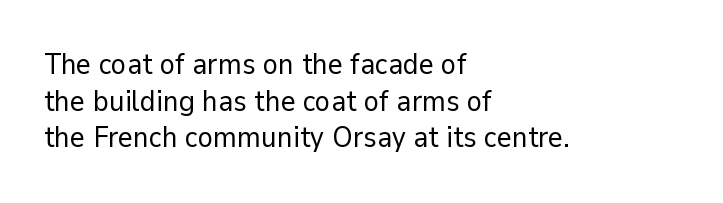
Q: Is the text bold? A: No.
Q: Is the text italic (slanted)? A: No, it is upright.
Q: Is the typeface a serif or a sans-serif typeface? A: Sans-serif.
Q: Is the text underlined? A: No.
Q: How is the paragraph aligned? A: Left-aligned.
Q: Is the spacing between letters normal or unusually wide? A: Normal.
Q: Is the spacing between lines tight, normal or loose? A: Normal.
Q: Width (condensed, normal, or wide)? A: Normal.
Q: Stroke contrast? A: Low.
Q: x-height? A: Medium.
Q: Monospaced? A: No.
